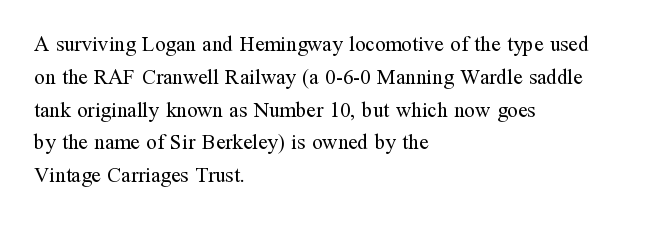
{"italic": "no", "bold": "no", "underline": "no", "align": "left", "line_spacing": "normal", "line_spacing_ratio": 1.56, "letter_spacing": "normal", "letter_spacing_em": 0.0, "glyph_px": 21}
